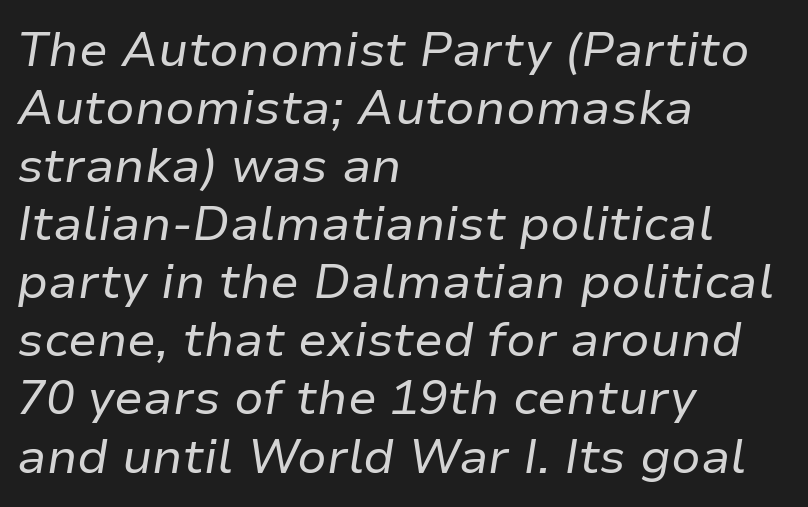
The image shows 48 px regular-weight type, italic (leaning right); set left-aligned, line spacing 1.21x, normal letter spacing, not underlined; low stroke contrast and a medium x-height.
